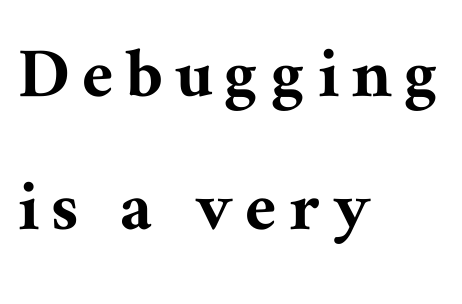
{"serif": "yes", "italic": "no", "width": "normal", "stroke_contrast": "medium", "x_height": "medium", "monospaced": "no", "underline": "no", "align": "left", "line_spacing": "normal", "line_spacing_ratio": 1.7, "glyph_px": 78}
